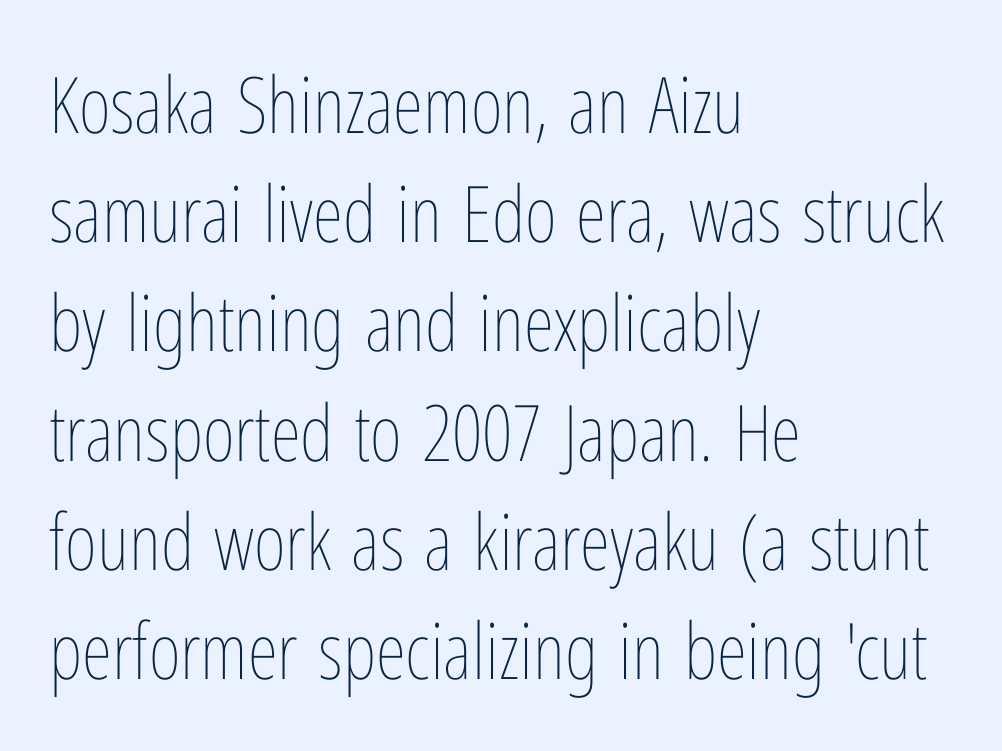
{"italic": "no", "bold": "no", "weight": "thin", "width": "condensed", "stroke_contrast": "low", "x_height": "medium", "monospaced": "no", "underline": "no", "align": "left", "line_spacing": "normal", "line_spacing_ratio": 1.4, "letter_spacing": "normal", "letter_spacing_em": 0.0, "glyph_px": 78}
